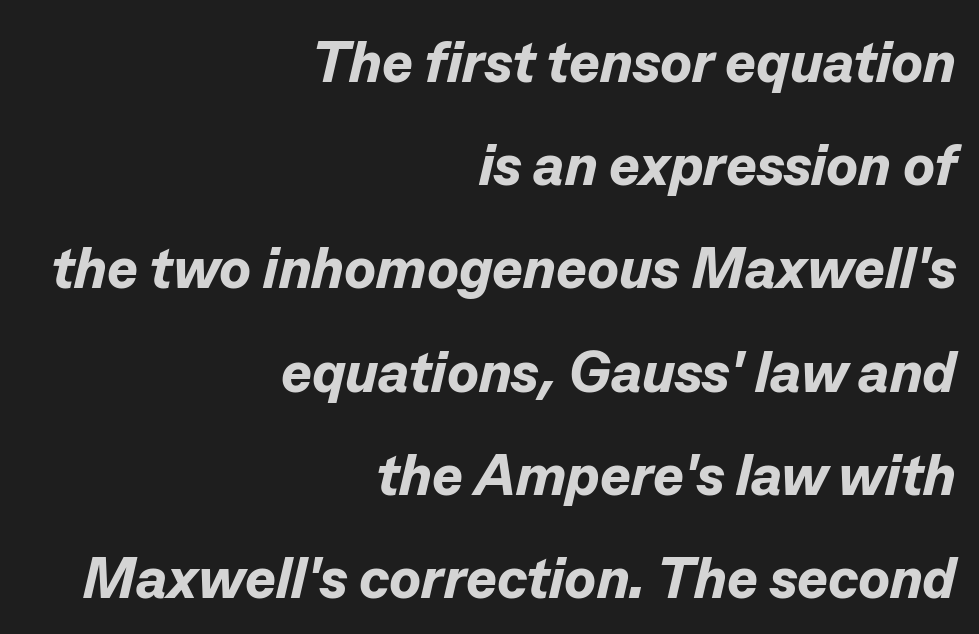
The face used here has the dense, thick strokes of a bold. Students, note that the glyphs here touch the page at normal intervals. The passage shown is not underscored anywhere. Posture: slanted.
